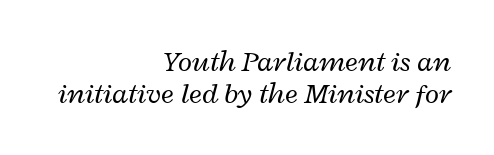
The image shows 29 px regular-weight, wide type, italic (leaning right); set right-aligned, tight line spacing (1.09x), normal letter spacing, not underlined; low stroke contrast and a medium x-height.
